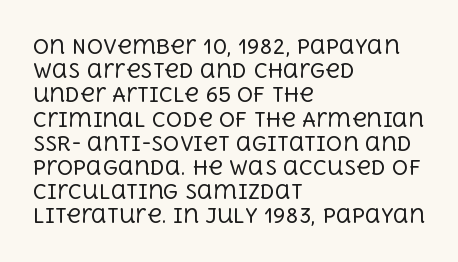
Tall strokes in this sample are plumb rather than angled. Decoration check: the copy has no underline. Words appear dense and cohesive because spacing is normal. The typesetter chose a ragged-right arrangement here.
